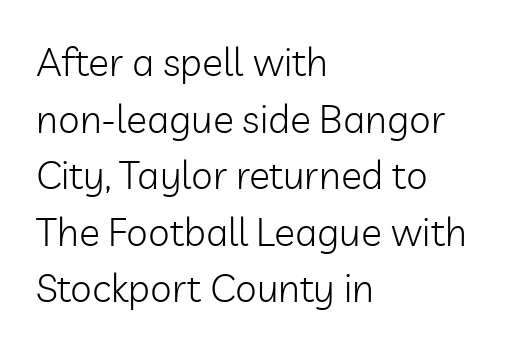
Each line starts at the same left margin while the right side varies. On a weight scale, this lands at 450 or below. A bare baseline throughout the passage. The space between consecutive lines is moderate. The line texture is even and compact thanks to regular tracking. Here the designer chose a conventional face with non-uniform glyph widths.
